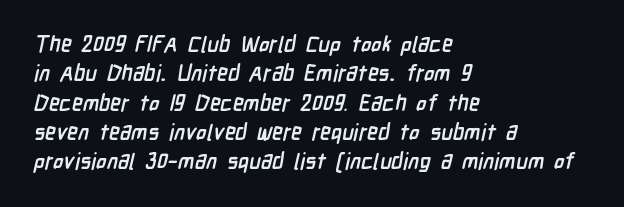
{"bold": "yes", "underline": "no", "align": "left", "line_spacing": "normal", "line_spacing_ratio": 1.33, "letter_spacing": "normal", "letter_spacing_em": 0.0, "glyph_px": 22}
